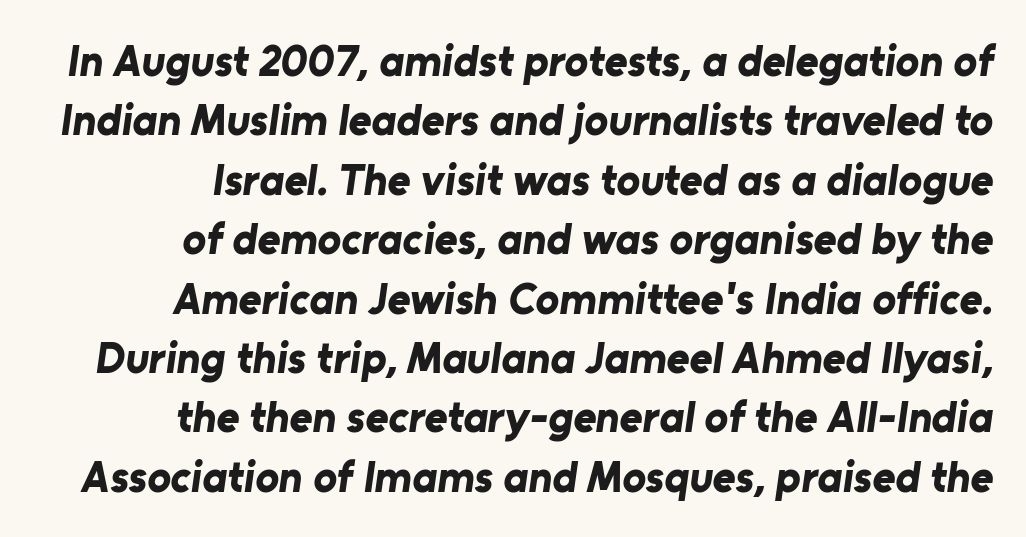
{"serif": "no", "bold": "yes", "weight": "bold", "width": "normal", "stroke_contrast": "low", "x_height": "medium", "monospaced": "no", "underline": "no", "align": "right", "line_spacing": "normal", "line_spacing_ratio": 1.35, "letter_spacing": "normal", "letter_spacing_em": 0.0, "glyph_px": 44}
